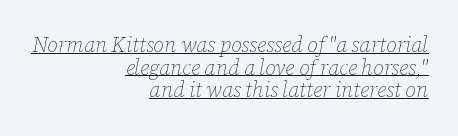
The strokes carry an ordinary text weight at most. Each line ends at the same right margin while the left side varies. Italic? Definitely — the glyphs are oblique. The gaps between neighbouring characters are ordinary and unremarkable. This sample trades vertical openness for compactness between lines. What decoration does the sample have? An underline.
